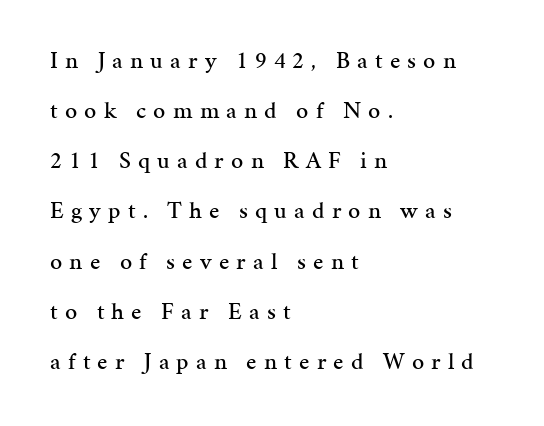
Characters follow at a spacing far wider than the type designer built in. Vertical spacing — loose. The lines in this sample share a left origin and differ only in where they stop. Plain, unruled lines of type.
